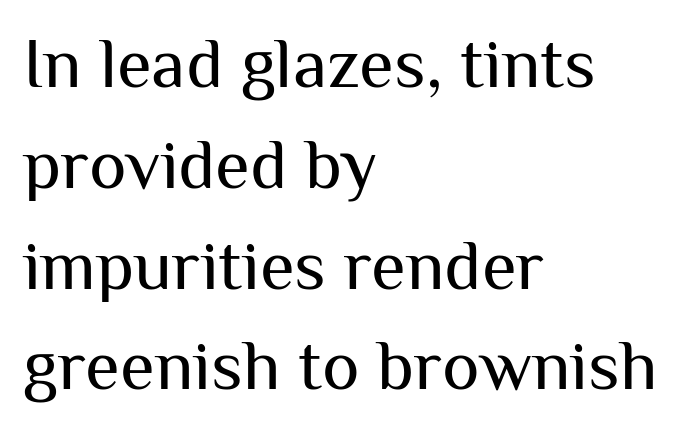
{"serif": "no", "italic": "no", "bold": "no", "weight": "regular", "width": "normal", "stroke_contrast": "medium", "x_height": "medium", "monospaced": "no", "underline": "no", "align": "left", "line_spacing": "normal", "line_spacing_ratio": 1.42, "letter_spacing": "normal", "letter_spacing_em": 0.0, "glyph_px": 71}
